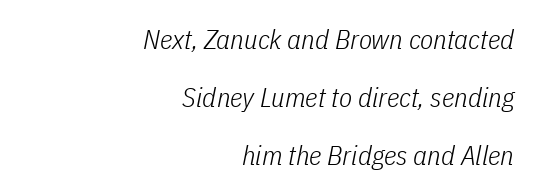
These lines stack with their right ends in a neat column. Is this a heavy cut? Hardly; it is regular or lighter. How would I describe the line gaps? Wide and relaxed. This sample uses an oblique cut, with every glyph tilted off the vertical.
